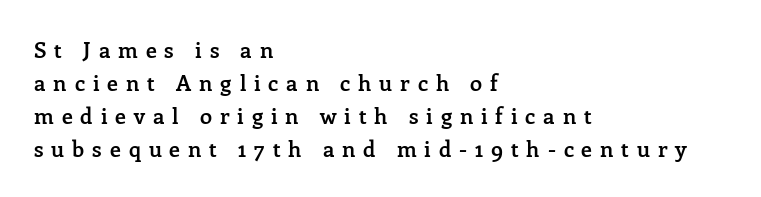
Q: Is the text bold? A: Semi-bold.
Q: Is the text italic (slanted)? A: No, it is upright.
Q: Is the text underlined? A: No.
Q: How is the paragraph aligned? A: Left-aligned.
Q: Is the spacing between letters normal or unusually wide? A: Unusually wide.
Q: Is the spacing between lines tight, normal or loose? A: Normal.
